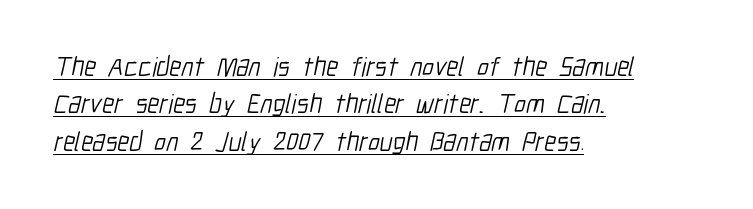
{"bold": "no", "underline": "yes", "align": "left", "line_spacing": "normal", "line_spacing_ratio": 1.38, "letter_spacing": "normal", "letter_spacing_em": 0.0, "glyph_px": 27}
